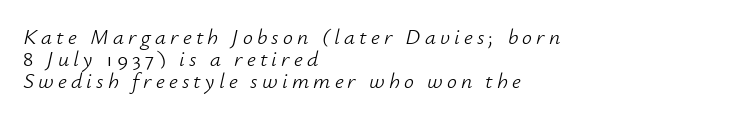
The image shows 22 px text type, italic (leaning right); set left-aligned, tight line spacing (1.01x), not underlined.
